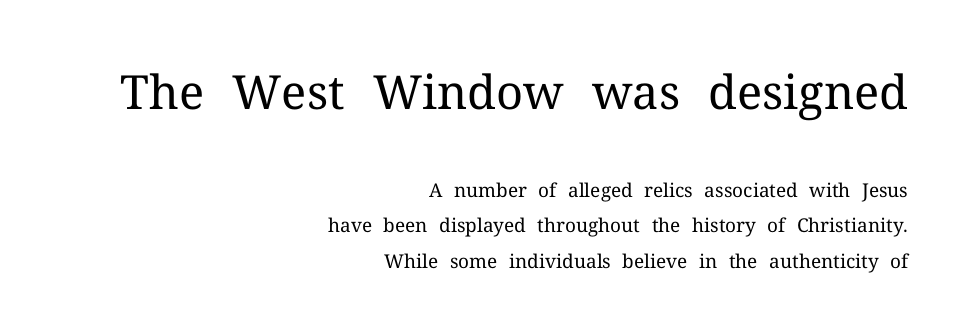
Q: Is the text bold? A: No.
Q: Is the text italic (slanted)? A: No, it is upright.
Q: Is the typeface a serif or a sans-serif typeface? A: Serif.
Q: Is the text underlined? A: No.
Q: How is the paragraph aligned? A: Right-aligned.
Q: Is the spacing between letters normal or unusually wide? A: Normal.
Q: Which block of text is set in a larger size, the first (top) or the second (bottom)? A: The first (top) one.
Q: Width (condensed, normal, or wide)? A: Normal.
Q: Stroke contrast? A: Medium.
Q: x-height? A: Medium.
Q: Monospaced? A: No.
